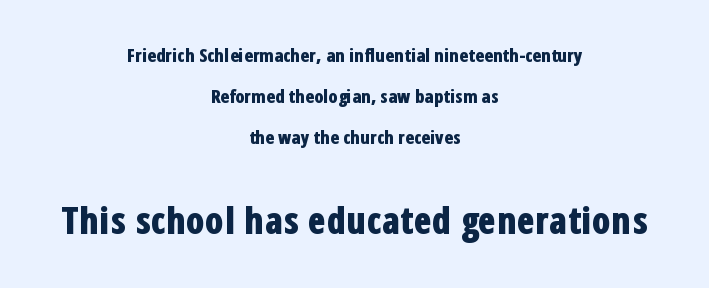
Type without underlining. Is there any slant? The stems are plumb. Layout note: lines centered. These lines keep a tight, regular rhythm from letter to letter. Weight check: bold — yes, fully. Caption: upper text group reduced, lower text group enlarged.
